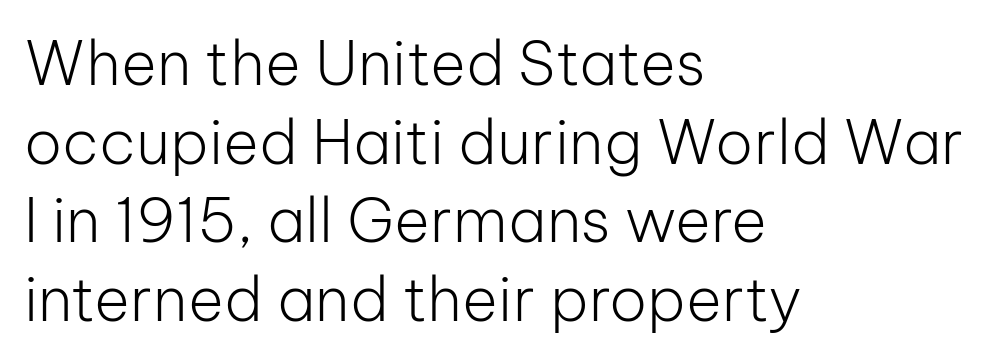
Compared with typical body copy, the letter spacing here is the same. Think of a printed novel: that variable character pitch is what you see here. Check the space under the baseline: it is left empty. Evenly set lines give the paragraph a standard silhouette. A typesetter would label this face a sans.
